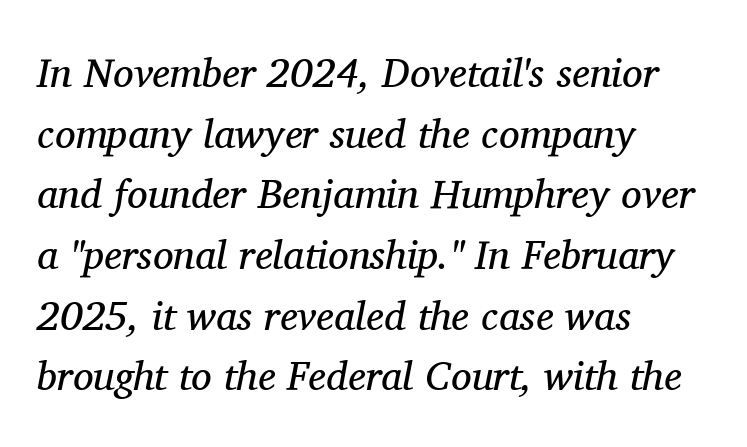
Q: Is the text bold? A: No.
Q: Is the text italic (slanted)? A: Yes, it leans right by about 11 degrees.
Q: Is the typeface a serif or a sans-serif typeface? A: Serif.
Q: Is the text underlined? A: No.
Q: How is the paragraph aligned? A: Left-aligned.
Q: Is the spacing between letters normal or unusually wide? A: Normal.
Q: Is the spacing between lines tight, normal or loose? A: Normal.
Q: Width (condensed, normal, or wide)? A: Normal.
Q: Stroke contrast? A: Medium.
Q: x-height? A: Medium.
Q: Monospaced? A: No.
